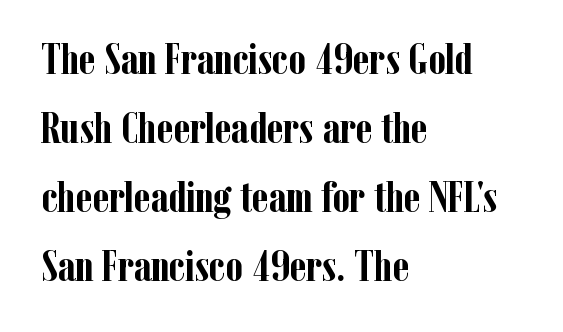
The image shows 44 px semibold, condensed serif type, upright; set left-aligned, normal line spacing (1.57x), normal letter spacing, not underlined; low stroke contrast and a medium x-height.
